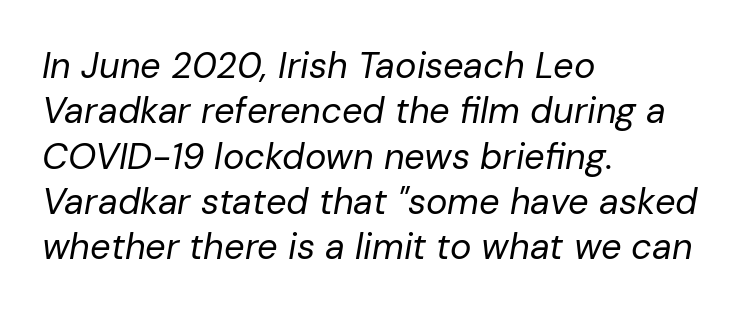
The image shows 36 px regular-weight type, italic (leaning right); set left-aligned, normal line spacing (1.26x), normal letter spacing, not underlined; low stroke contrast and a medium x-height.
